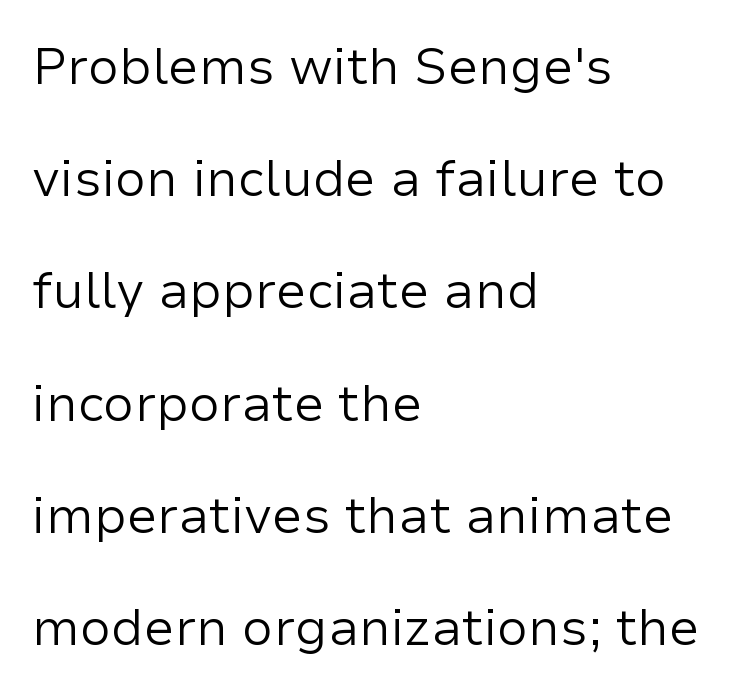
{"serif": "no", "italic": "no", "bold": "no", "weight": "regular", "width": "normal", "stroke_contrast": "low", "x_height": "medium", "monospaced": "no", "underline": "no", "align": "left", "line_spacing": "loose", "line_spacing_ratio": 2.2, "letter_spacing": "normal", "letter_spacing_em": 0.0, "glyph_px": 51}
